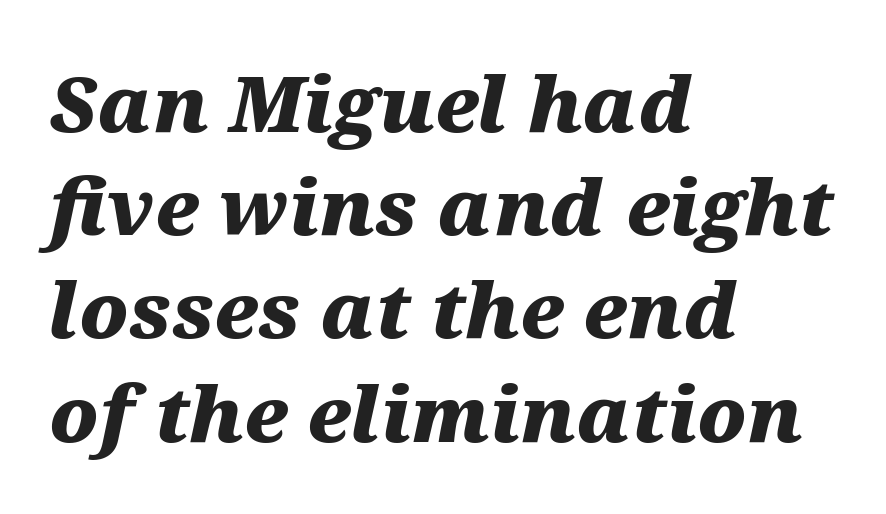
The image shows 77 px heavy, wide type, italic (leaning right); set left-aligned, normal line spacing (1.34x), normal letter spacing, not underlined; medium stroke contrast and a medium x-height.
